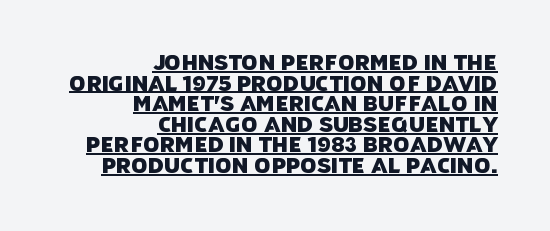
The string is rendered with underlining switched on. Caption: multi-line text, flush right, ragged left. Observe the ordinary spacing: letters are neighbours, not strangers. These lines huddle together more closely than default settings would place them.
